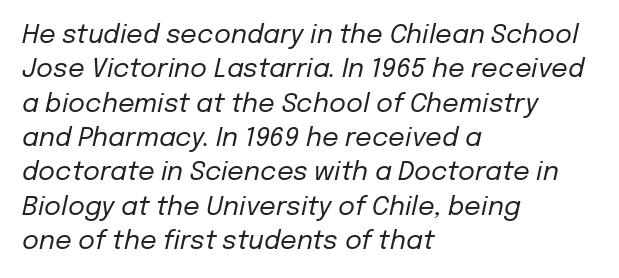
{"italic": "yes", "lean": "right", "slant_degrees": 12, "bold": "no", "underline": "no", "align": "left", "line_spacing": "normal", "line_spacing_ratio": 1.32, "letter_spacing": "normal", "letter_spacing_em": 0.0, "glyph_px": 26}
